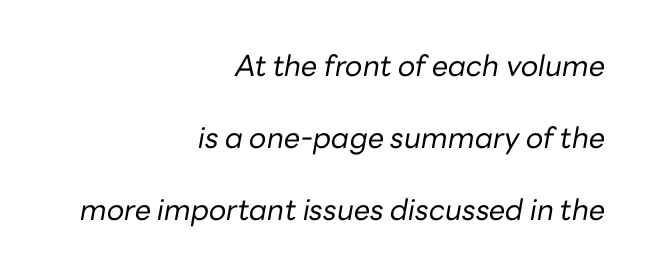
Underline: absent. No chunkiness to these letters — they're not bold. The glyphs look as if they've been sheared to an angle. Is there much room between lines? Yes — plenty of vertical air separates them.
